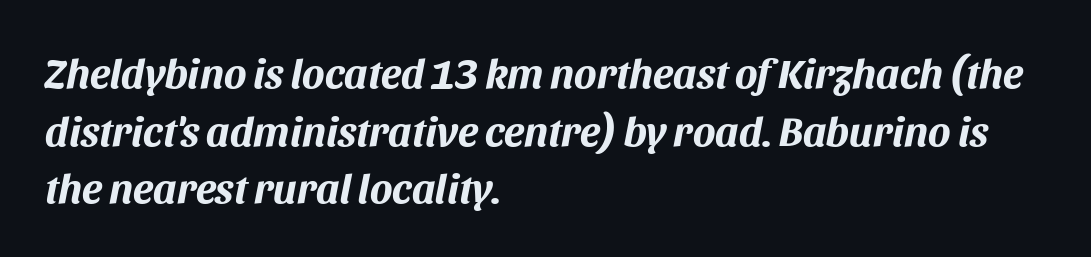
Look at the tracking — it's just the regular setting, nothing added. Type without underlining. Compared with typical paragraphs, the rows here are spaced about the same. Style check: oblique. Do the characters align in a grid? No, the font is proportional. Strokes here are thick enough to call this a true bold.
